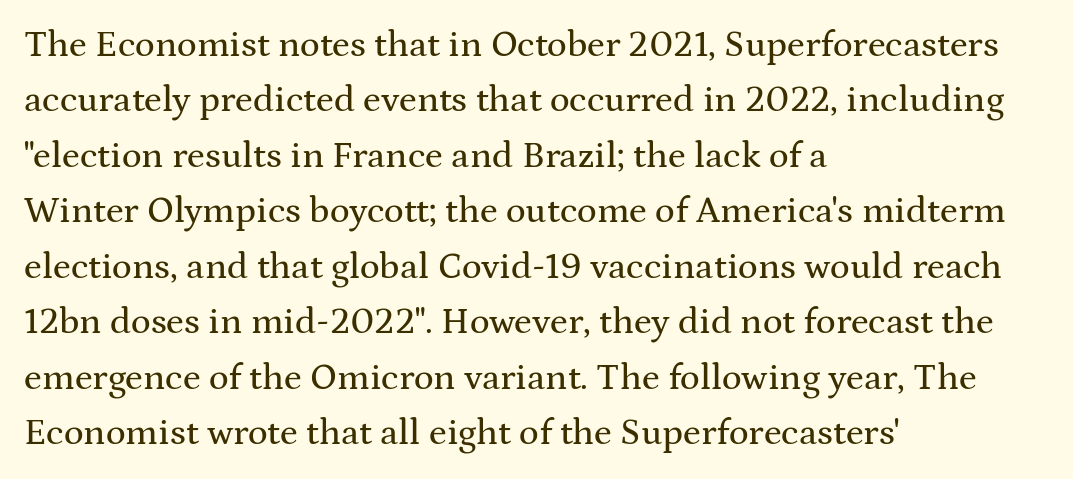
Q: Is the text italic (slanted)? A: No, it is upright.
Q: Is the typeface a serif or a sans-serif typeface? A: Serif.
Q: Is the text underlined? A: No.
Q: How is the paragraph aligned? A: Left-aligned.
Q: Is the spacing between letters normal or unusually wide? A: Normal.
Q: Is the spacing between lines tight, normal or loose? A: Normal.
Q: Width (condensed, normal, or wide)? A: Wide.
Q: Stroke contrast? A: Medium.
Q: x-height? A: Medium.
Q: Monospaced? A: No.
